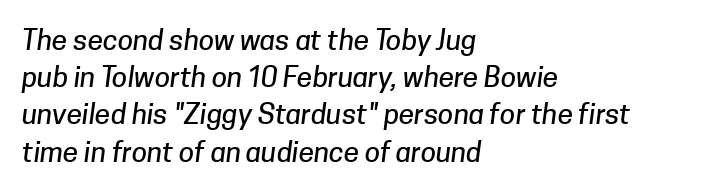
Q: Is the typeface a serif or a sans-serif typeface? A: Sans-serif.
Q: Is the text underlined? A: No.
Q: How is the paragraph aligned? A: Left-aligned.
Q: Is the spacing between letters normal or unusually wide? A: Normal.
Q: Is the spacing between lines tight, normal or loose? A: Normal.
Q: Width (condensed, normal, or wide)? A: Normal.
Q: Stroke contrast? A: Low.
Q: x-height? A: Medium.
Q: Monospaced? A: No.
